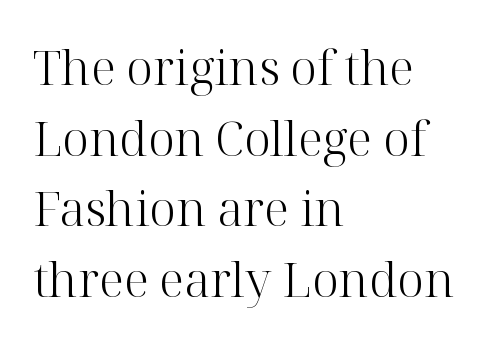
The letters stand upright; this is a roman face. The text was rendered using a seriffed face with decorative stroke endings. Bare-footed words on every line. Between one letter and the next there's only the usual sliver of space. Stroke mass is kept to a normal reading level or below.
